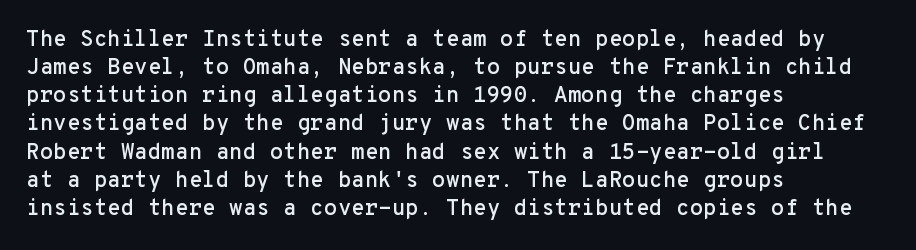
Q: Is the text italic (slanted)? A: No, it is upright.
Q: Is the text underlined? A: No.
Q: How is the paragraph aligned? A: Left-aligned.
Q: Is the spacing between letters normal or unusually wide? A: Normal.
Q: Is the spacing between lines tight, normal or loose? A: Normal.
